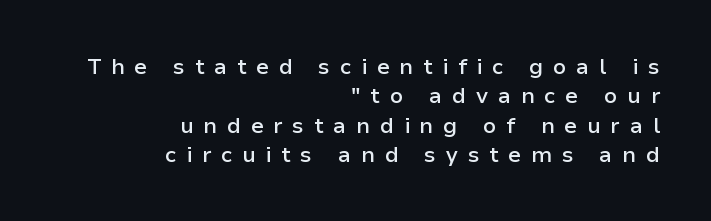
The image shows 22 px text type, upright; set right-aligned, normal line spacing (1.33x), unusually wide letter spacing (+0.44 em), not underlined.
